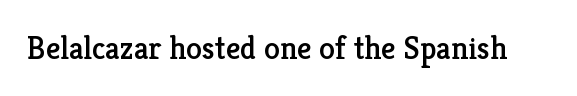
The image shows 32 px serif type, upright; set normal letter spacing, not underlined; low stroke contrast and a medium x-height.
